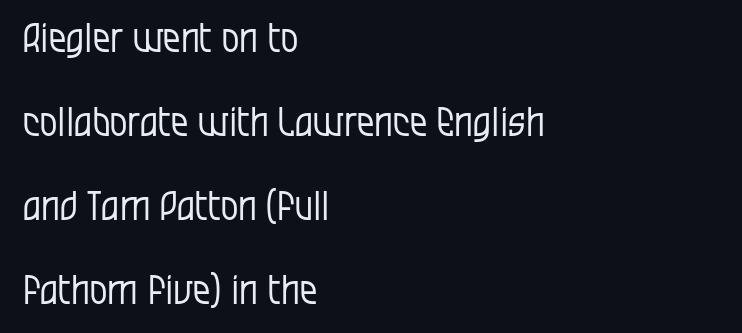
Q: Is the text bold? A: No.
Q: Is the text italic (slanted)? A: No, it is upright.
Q: Is the typeface a serif or a sans-serif typeface? A: Sans-serif.
Q: Is the text underlined? A: No.
Q: How is the paragraph aligned? A: Left-aligned.
Q: Is the spacing between letters normal or unusually wide? A: Normal.
Q: Is the spacing between lines tight, normal or loose? A: Loose.
Q: Width (condensed, normal, or wide)? A: Condensed.
Q: Stroke contrast? A: Low.
Q: x-height? A: Large.
Q: Monospaced? A: No.
